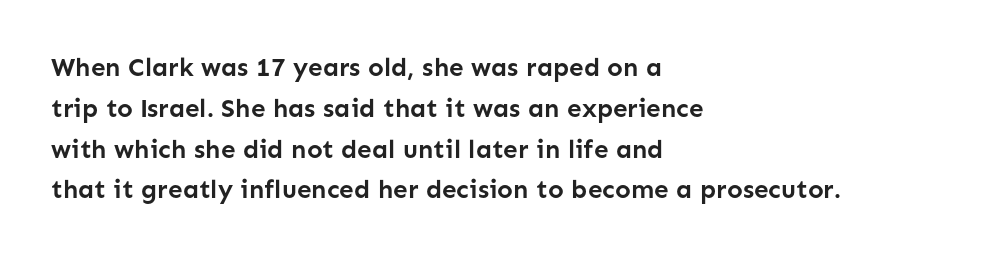
The image shows 26 px bold type, upright; set left-aligned, normal line spacing (1.57x), normal letter spacing, not underlined.
